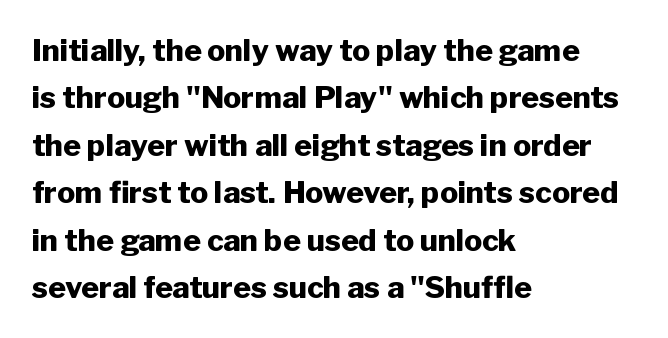
The image shows 30 px heavy sans-serif type, upright; set left-aligned, normal line spacing (1.58x), normal letter spacing, not underlined; low stroke contrast and a medium x-height.
